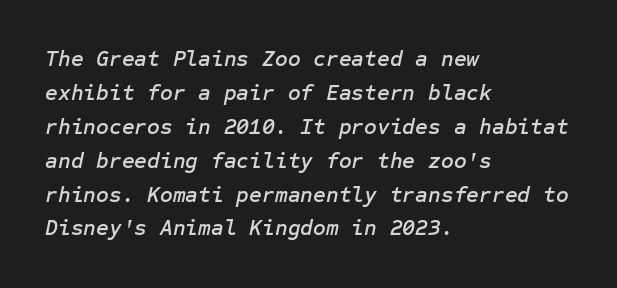
{"italic": "yes", "lean": "right", "slant_degrees": 12, "underline": "no", "align": "left", "line_spacing": "normal", "line_spacing_ratio": 1.54, "letter_spacing": "normal", "letter_spacing_em": 0.0, "glyph_px": 22}
